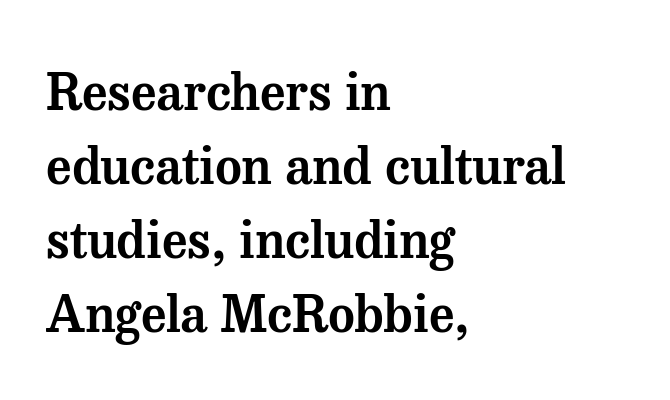
{"serif": "yes", "italic": "no", "width": "normal", "stroke_contrast": "medium", "x_height": "medium", "monospaced": "no", "underline": "no", "align": "left", "line_spacing": "normal", "line_spacing_ratio": 1.45, "letter_spacing": "normal", "letter_spacing_em": 0.0, "glyph_px": 51}
